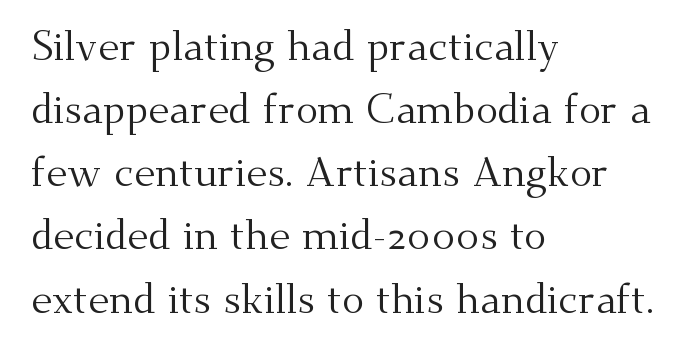
{"serif": "yes", "italic": "no", "bold": "no", "weight": "regular", "width": "normal", "stroke_contrast": "medium", "x_height": "small", "monospaced": "no", "underline": "no", "align": "left", "line_spacing": "normal", "line_spacing_ratio": 1.54, "letter_spacing": "normal", "letter_spacing_em": 0.0, "glyph_px": 41}
